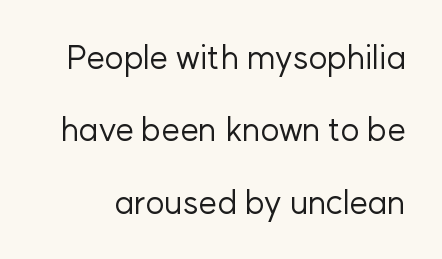
Q: Is the text bold? A: No.
Q: Is the text italic (slanted)? A: No, it is upright.
Q: Is the typeface a serif or a sans-serif typeface? A: Sans-serif.
Q: Is the text underlined? A: No.
Q: Is the spacing between letters normal or unusually wide? A: Normal.
Q: Is the spacing between lines tight, normal or loose? A: Loose.
Q: Width (condensed, normal, or wide)? A: Normal.
Q: Stroke contrast? A: Low.
Q: x-height? A: Medium.
Q: Monospaced? A: No.
